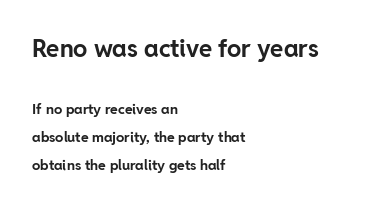
Q: Is the text bold? A: Yes.
Q: Is the text italic (slanted)? A: No, it is upright.
Q: Is the text underlined? A: No.
Q: How is the paragraph aligned? A: Left-aligned.
Q: Is the spacing between letters normal or unusually wide? A: Normal.
Q: Is the spacing between lines tight, normal or loose? A: Loose.
Q: Which block of text is set in a larger size, the first (top) or the second (bottom)? A: The first (top) one.
